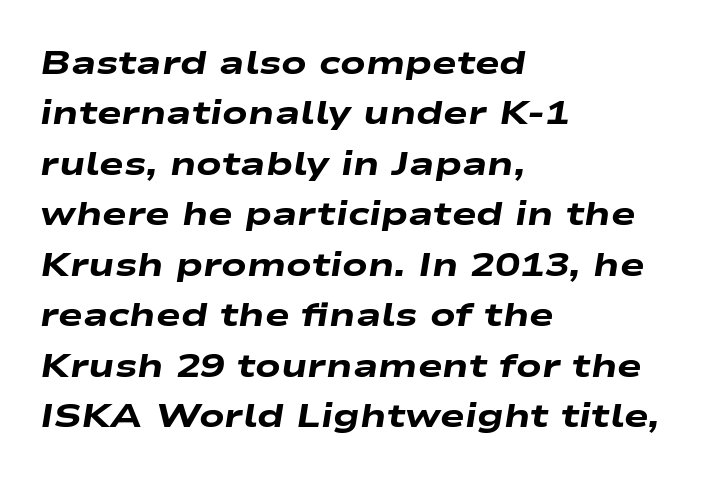
Tall strokes in this sample are angled rather than plumb. Layout note: lines flush left. The line texture is even and compact thanks to regular tracking. Proportional: the letters do not fall into vertical columns. Weight check: bold — yes, fully.
